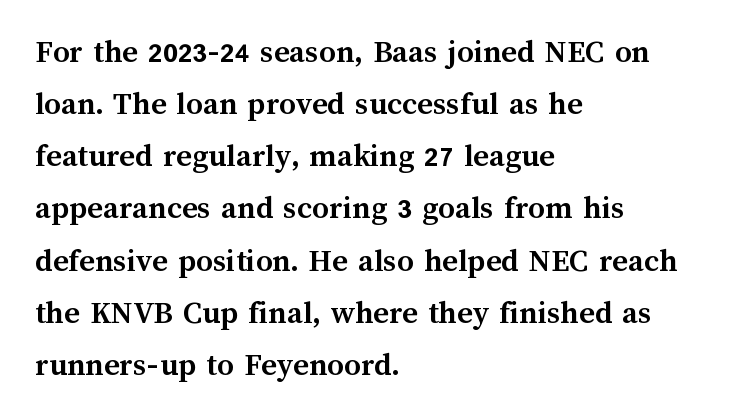
Q: Is the text bold? A: Yes.
Q: Is the text italic (slanted)? A: No, it is upright.
Q: Is the text underlined? A: No.
Q: How is the paragraph aligned? A: Left-aligned.
Q: Is the spacing between letters normal or unusually wide? A: Normal.
Q: Is the spacing between lines tight, normal or loose? A: Normal.
Q: Width (condensed, normal, or wide)? A: Normal.
Q: Stroke contrast? A: Medium.
Q: x-height? A: Medium.
Q: Monospaced? A: No.
